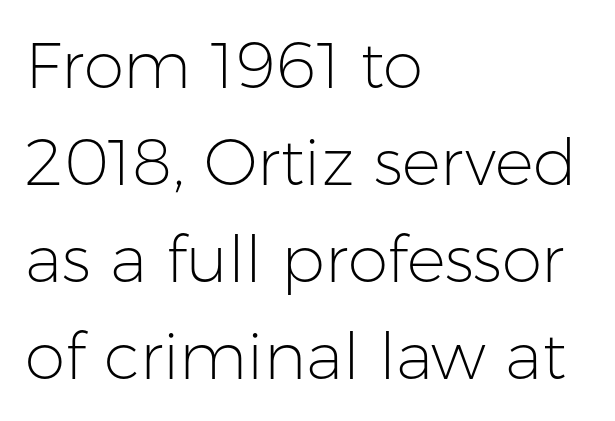
Q: Is the text bold? A: No.
Q: Is the text italic (slanted)? A: No, it is upright.
Q: Is the typeface a serif or a sans-serif typeface? A: Sans-serif.
Q: Is the text underlined? A: No.
Q: How is the paragraph aligned? A: Left-aligned.
Q: Is the spacing between letters normal or unusually wide? A: Normal.
Q: Is the spacing between lines tight, normal or loose? A: Normal.
Q: Width (condensed, normal, or wide)? A: Normal.
Q: Stroke contrast? A: Low.
Q: x-height? A: Medium.
Q: Monospaced? A: No.
